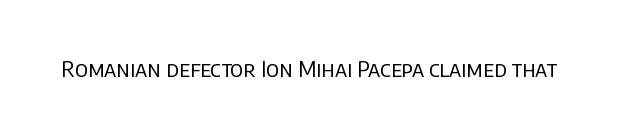
{"italic": "no", "bold": "no", "underline": "no", "letter_spacing": "normal", "letter_spacing_em": 0.0, "glyph_px": 22}
